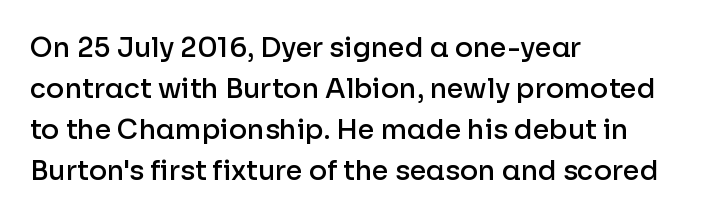
Q: Is the text bold? A: Semi-bold.
Q: Is the text italic (slanted)? A: No, it is upright.
Q: Is the text underlined? A: No.
Q: How is the paragraph aligned? A: Left-aligned.
Q: Is the spacing between letters normal or unusually wide? A: Normal.
Q: Is the spacing between lines tight, normal or loose? A: Normal.
